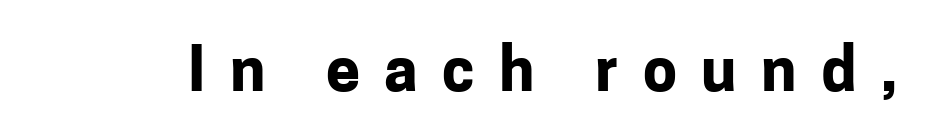
{"serif": "no", "italic": "no", "bold": "yes", "weight": "bold", "width": "normal", "stroke_contrast": "low", "x_height": "medium", "monospaced": "no", "underline": "no", "letter_spacing": "wide", "letter_spacing_em": 0.4, "glyph_px": 61}
